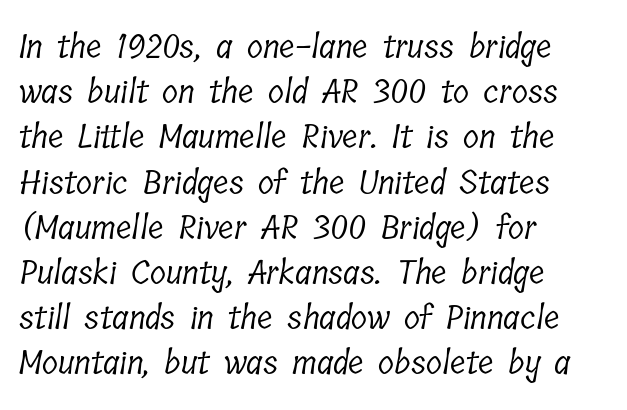
The image shows 33 px light, condensed serif type; set left-aligned, normal line spacing (1.37x), normal letter spacing, not underlined; low stroke contrast and a medium x-height.
